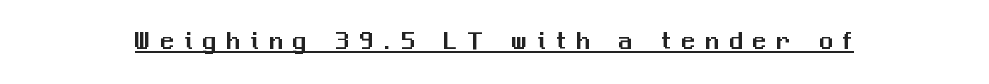
The image shows 27 px text type, upright; set unusually wide letter spacing (+0.38 em), underlined.
